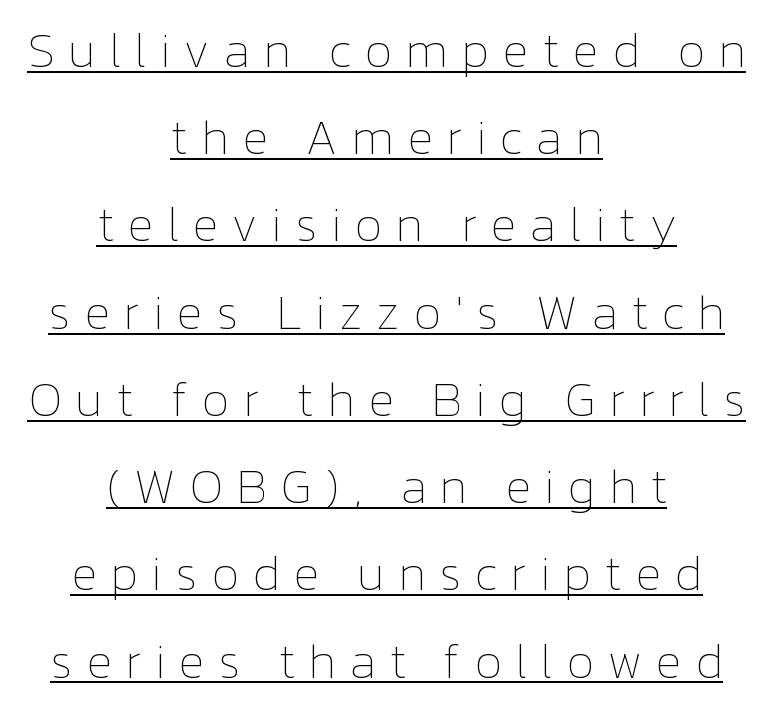
{"italic": "no", "bold": "no", "weight": "thin", "width": "normal", "stroke_contrast": "low", "x_height": "medium", "monospaced": "no", "underline": "yes", "align": "center", "line_spacing_ratio": 1.78, "letter_spacing": "wide", "letter_spacing_em": 0.27, "glyph_px": 49}
